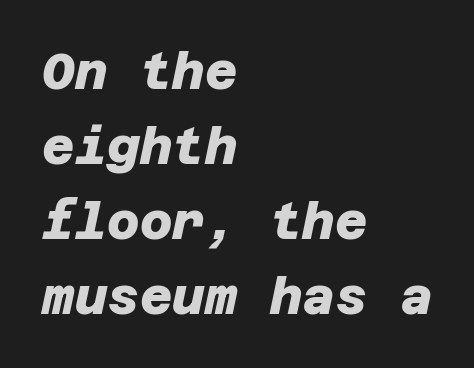
{"serif": "no", "bold": "yes", "weight": "heavy", "width": "normal", "stroke_contrast": "low", "x_height": "large", "underline": "no", "align": "left", "line_spacing": "normal", "line_spacing_ratio": 1.5, "letter_spacing": "normal", "letter_spacing_em": 0.0, "glyph_px": 50}
